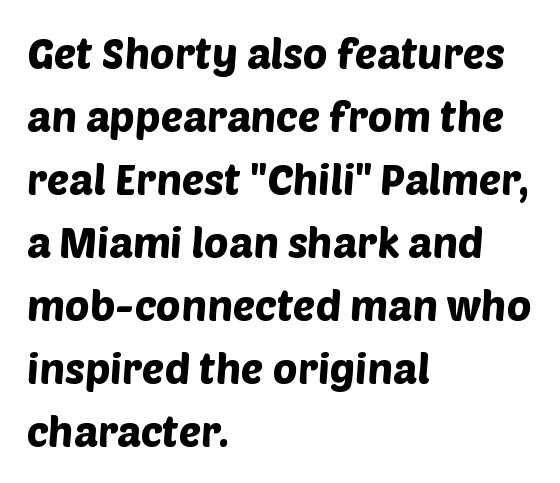
Each row of text sits above clean, open space. Leftover space on each line is placed entirely after the last word. A typesetter would call this proportional, since set widths differ per character. Examine the stroke ends and you'll find no serifs. Quick note: interline space is typical.
